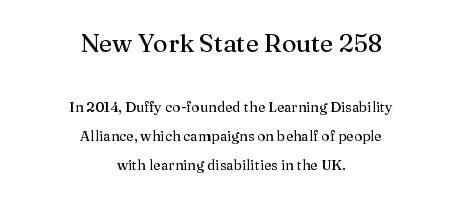
Q: Is the text italic (slanted)? A: No, it is upright.
Q: Is the text underlined? A: No.
Q: How is the paragraph aligned? A: Centered.
Q: Is the spacing between letters normal or unusually wide? A: Normal.
Q: Is the spacing between lines tight, normal or loose? A: Loose.
Q: Which block of text is set in a larger size, the first (top) or the second (bottom)? A: The first (top) one.
